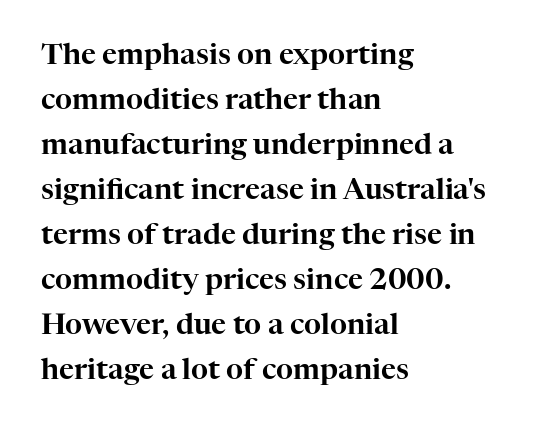
{"serif": "yes", "italic": "no", "width": "normal", "stroke_contrast": "high", "x_height": "medium", "monospaced": "no", "underline": "no", "align": "left", "line_spacing": "normal", "line_spacing_ratio": 1.55, "letter_spacing": "normal", "letter_spacing_em": 0.0, "glyph_px": 29}
